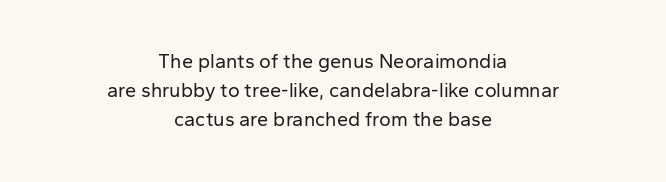
{"italic": "no", "bold": "no", "underline": "no", "align": "center", "line_spacing": "normal", "line_spacing_ratio": 1.46, "letter_spacing": "normal", "letter_spacing_em": 0.0, "glyph_px": 20}
